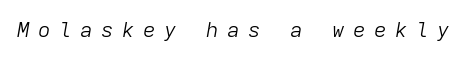
The type is letterspaced generously, with wide tracking. Posture: slanted. Weight: in the light-to-regular range. Any mark beneath the type? The region is blank.
